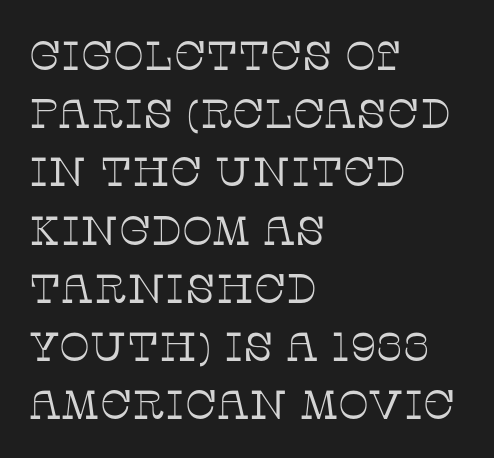
The image shows 41 px thin serif type, upright; set left-aligned, normal line spacing (1.42x), normal letter spacing, not underlined; low stroke contrast and a large x-height.
